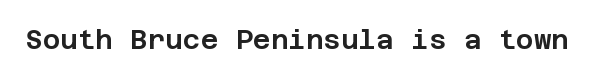
This rendering leaves character spacing at its baseline value. Has an underline been added? It has not. No italicization has been applied; the sample stays upright.
